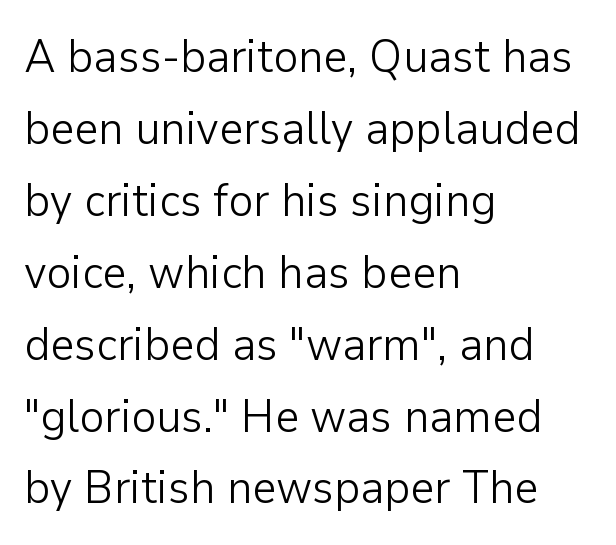
The image shows 47 px light sans-serif type, upright; set left-aligned, normal line spacing (1.53x), normal letter spacing, not underlined; low stroke contrast and a medium x-height.
